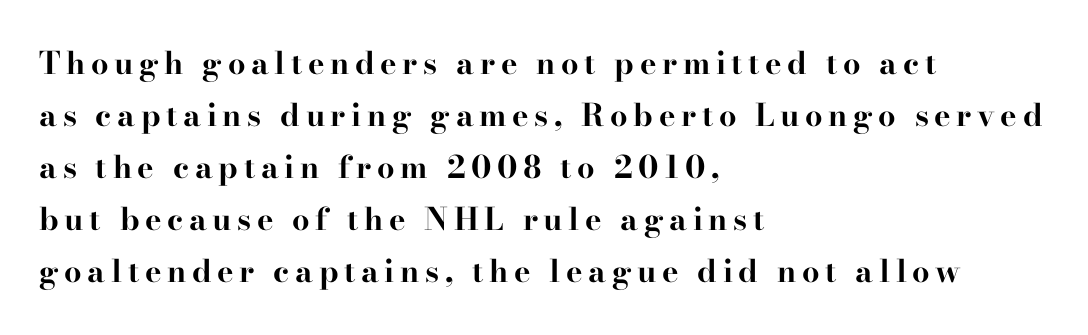
{"serif": "yes", "italic": "no", "bold": "yes", "weight": "bold", "width": "wide", "stroke_contrast": "high", "x_height": "small", "monospaced": "no", "underline": "no", "align": "left", "line_spacing": "normal", "line_spacing_ratio": 1.68, "glyph_px": 31}
